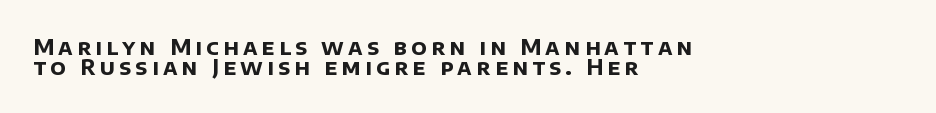
{"bold": "yes", "underline": "no", "align": "left", "line_spacing": "tight", "line_spacing_ratio": 0.95, "letter_spacing": "wide", "letter_spacing_em": 0.21, "glyph_px": 21}
